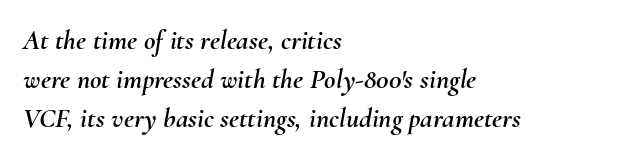
{"italic": "yes", "lean": "right", "slant_degrees": 10, "width": "normal", "stroke_contrast": "medium", "x_height": "small", "monospaced": "no", "underline": "no", "align": "left", "line_spacing": "normal", "line_spacing_ratio": 1.39, "letter_spacing": "normal", "letter_spacing_em": 0.0, "glyph_px": 28}
